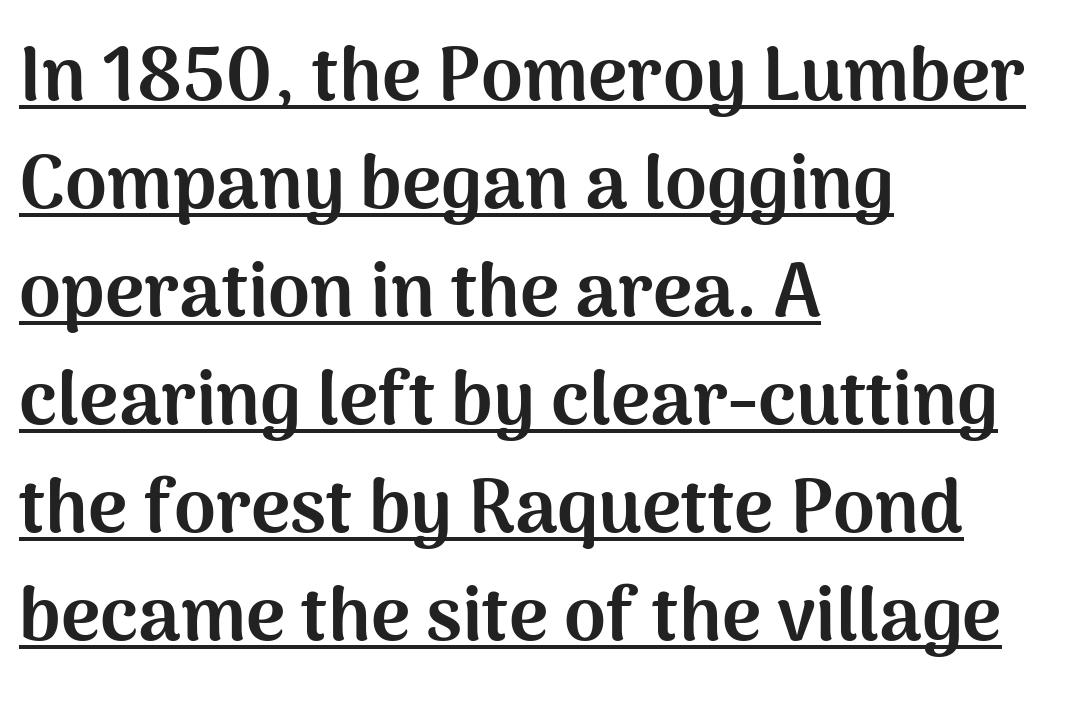
The lettering stays uniformly vertical, giving the passage a roman look. Casual observation: everything's shoved over to the left. What kind of face is this? One without serifs — a sans. Check the space under the baseline: a stroke is drawn there.
